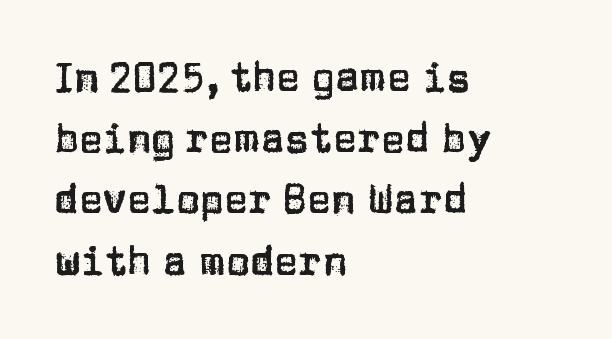
The image shows 40 px sans-serif type, upright; set left-aligned, normal line spacing (1.53x), normal letter spacing, not underlined; low stroke contrast and a large x-height.
